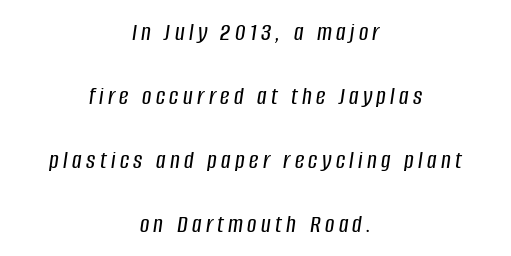
The image shows 26 px text type, italic (leaning right); set centered, loose line spacing (2.46x), not underlined.
